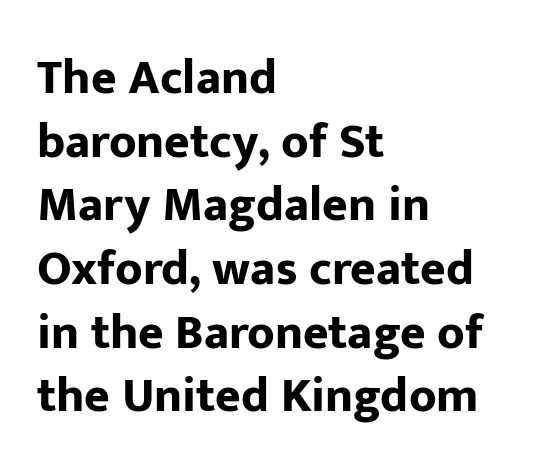
Q: Is the text bold? A: Yes.
Q: Is the text italic (slanted)? A: No, it is upright.
Q: Is the typeface a serif or a sans-serif typeface? A: Sans-serif.
Q: Is the text underlined? A: No.
Q: How is the paragraph aligned? A: Left-aligned.
Q: Is the spacing between letters normal or unusually wide? A: Normal.
Q: Is the spacing between lines tight, normal or loose? A: Normal.
Q: Width (condensed, normal, or wide)? A: Normal.
Q: Stroke contrast? A: Low.
Q: x-height? A: Medium.
Q: Monospaced? A: No.
